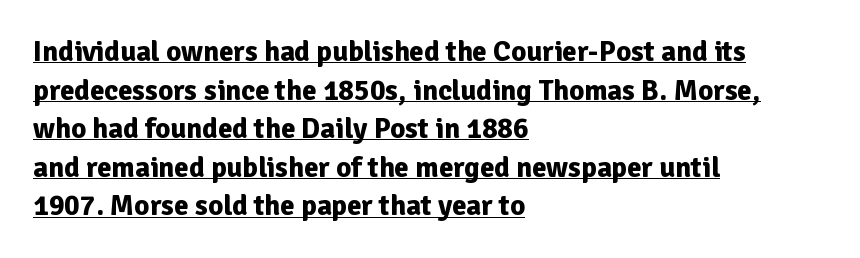
The image shows 29 px bold sans-serif type, upright; set left-aligned, normal line spacing (1.33x), normal letter spacing, underlined; low stroke contrast and a medium x-height.
